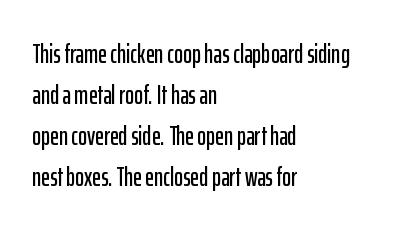
Q: Is the text italic (slanted)? A: No, it is upright.
Q: Is the text underlined? A: No.
Q: How is the paragraph aligned? A: Left-aligned.
Q: Is the spacing between letters normal or unusually wide? A: Normal.
Q: Is the spacing between lines tight, normal or loose? A: Normal.
